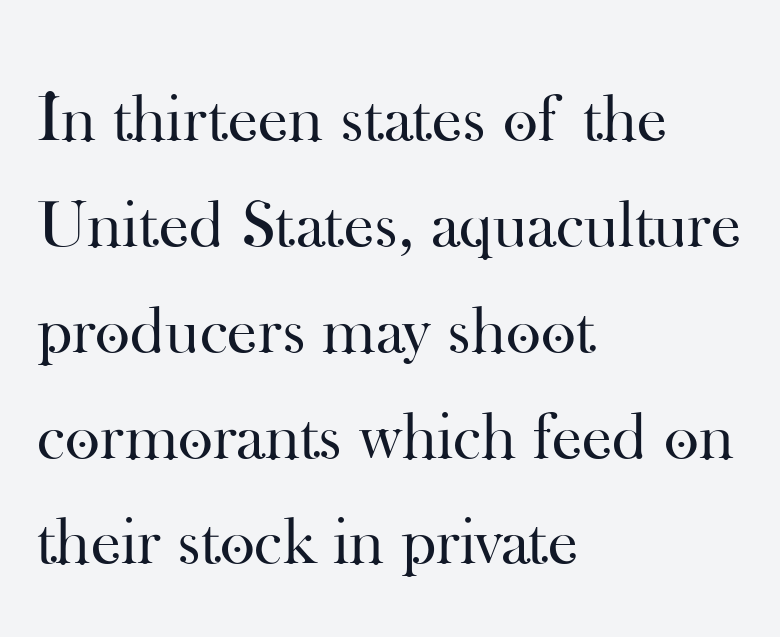
Does the copy run flush right? No — it runs flush left. Type style note: has serifs. The rendering uses a moderate line-height, typical for paragraphs. The lettering stays uniformly vertical, giving the passage a roman look. Do the characters align in a grid? No, the font is proportional.
